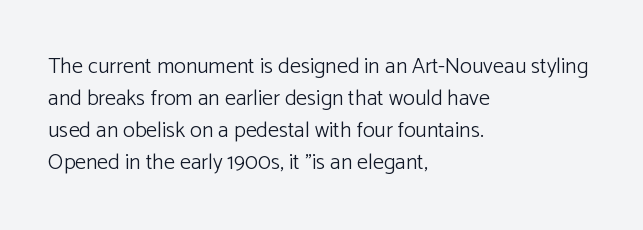
{"italic": "no", "bold": "no", "underline": "no", "align": "left", "line_spacing": "normal", "line_spacing_ratio": 1.46, "letter_spacing": "normal", "letter_spacing_em": 0.0, "glyph_px": 22}
